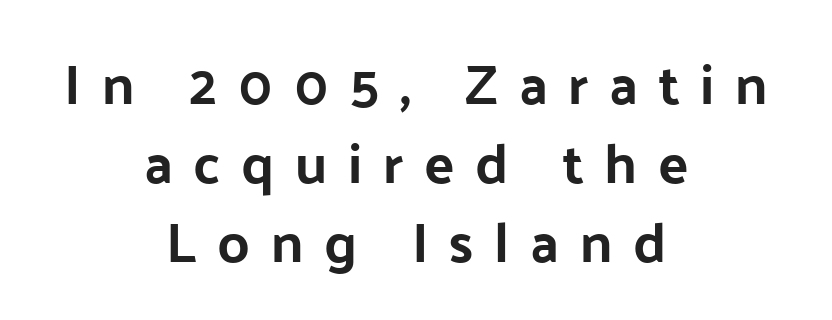
The image shows 56 px sans-serif type, upright; set centered, normal line spacing (1.41x), unusually wide letter spacing (+0.37 em), not underlined; low stroke contrast and a medium x-height.
